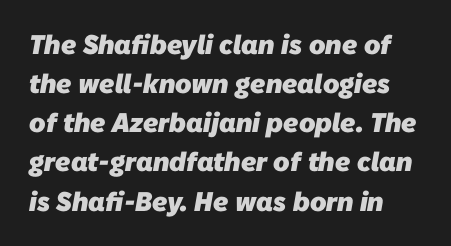
{"bold": "yes", "underline": "no", "line_spacing": "normal", "line_spacing_ratio": 1.45, "letter_spacing": "normal", "letter_spacing_em": 0.0, "glyph_px": 27}
